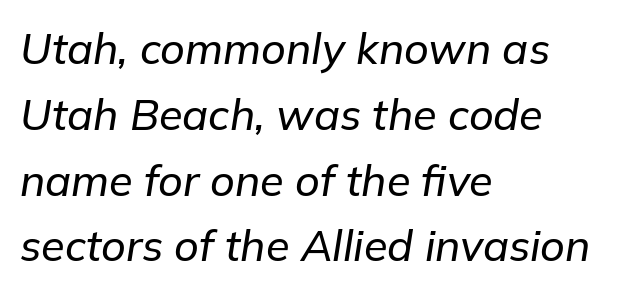
Q: Is the text italic (slanted)? A: Yes, it leans right by about 9 degrees.
Q: Is the text underlined? A: No.
Q: How is the paragraph aligned? A: Left-aligned.
Q: Is the spacing between letters normal or unusually wide? A: Normal.
Q: Is the spacing between lines tight, normal or loose? A: Normal.
Q: Width (condensed, normal, or wide)? A: Normal.
Q: Stroke contrast? A: Low.
Q: x-height? A: Medium.
Q: Monospaced? A: No.
